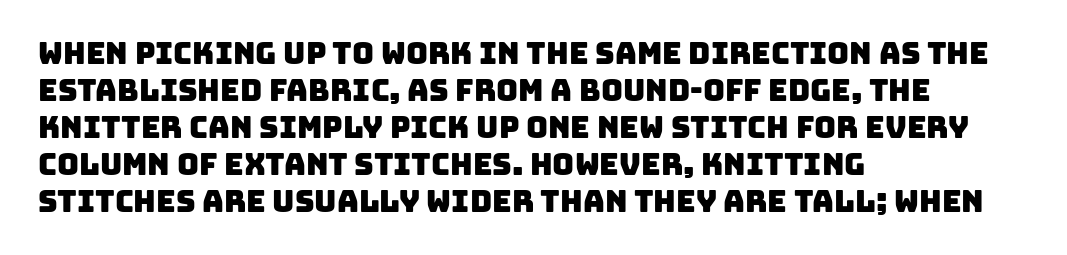
Each letter keeps its own natural width here, so spacing adapts to shape. You could call the tracking neutral — neither tight nor loose. The lines are quadded left. Regarding serifs, this sample does without them. This rendering features lettering with no underline.
